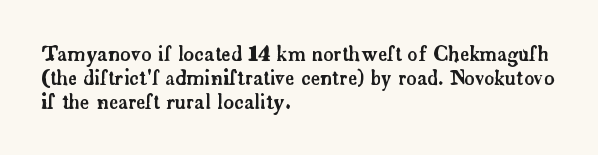
If you drew a line through each stem, it would be perfectly vertical. The line texture is even and compact thanks to regular tracking. Which margin do the lines hug? The left one — the right edge is uneven. Letters rest on an invisible, unmarked baseline.
